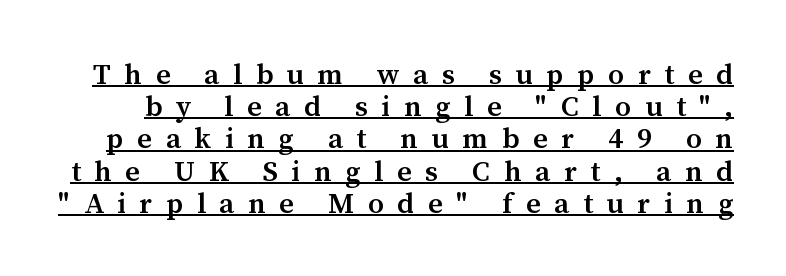
The image shows 29 px semibold serif type, upright; set tight line spacing (1.11x), unusually wide letter spacing (+0.47 em), underlined; medium stroke contrast and a medium x-height.
